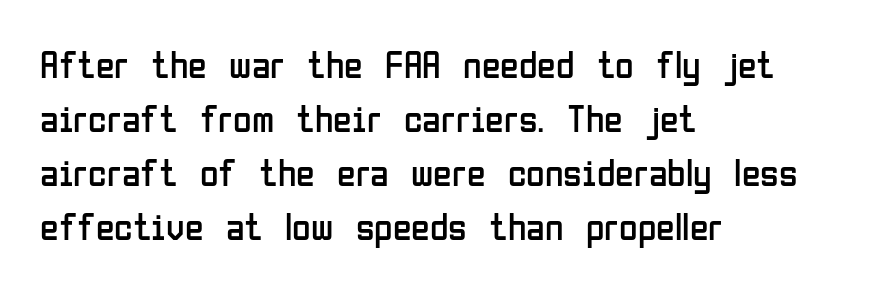
The image shows 38 px regular-weight, condensed sans-serif type, upright; set left-aligned, normal line spacing (1.42x), normal letter spacing, not underlined; low stroke contrast and a medium x-height.
